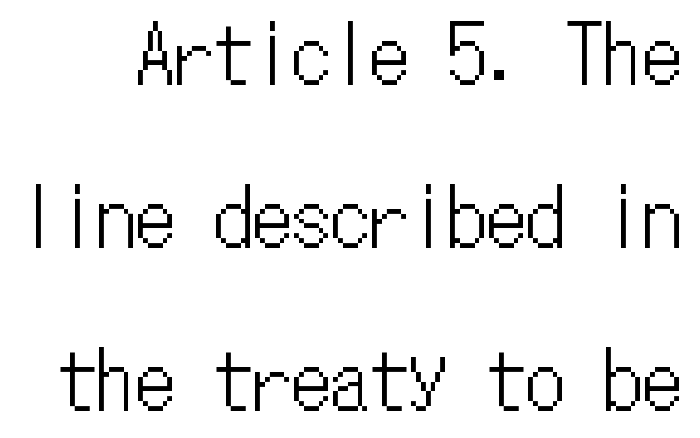
{"italic": "no", "width": "condensed", "stroke_contrast": "low", "x_height": "medium", "monospaced": "yes", "underline": "no", "line_spacing": "loose", "line_spacing_ratio": 2.09, "letter_spacing": "normal", "letter_spacing_em": 0.0, "glyph_px": 78}
